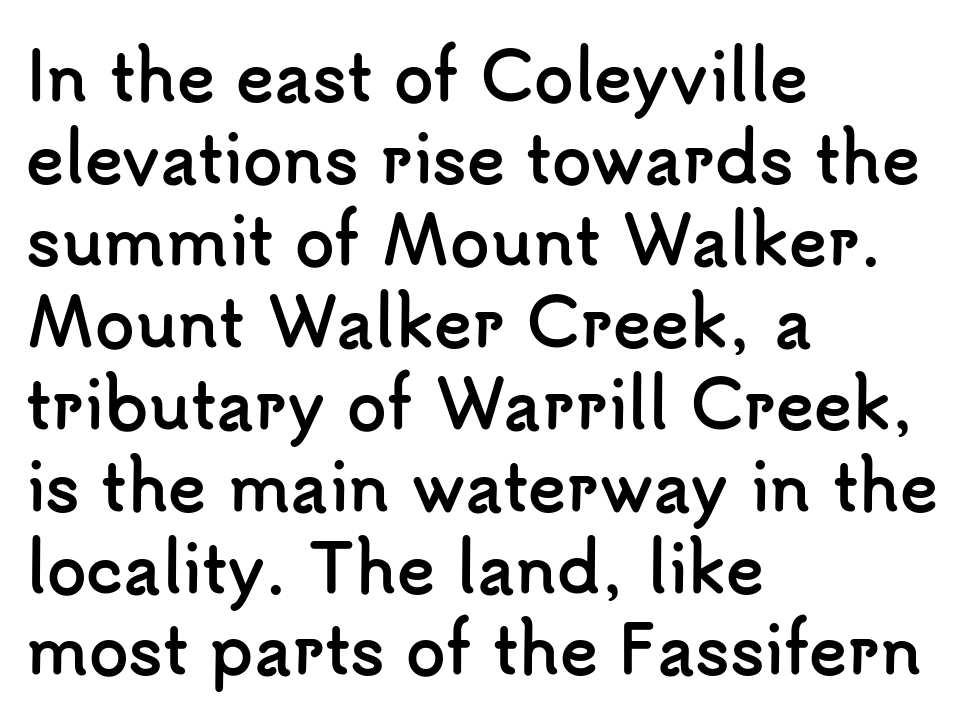
A classic flush-left, rag-right setting is used for this passage. The typography opts for an upright posture over an oblique one. These lines are rendered in a variable-pitch font. Notice how descenders clear the ascenders below comfortably — that's standard leading. No extra tracking has been applied to these lines. Chunky letters — that's bold for sure.
